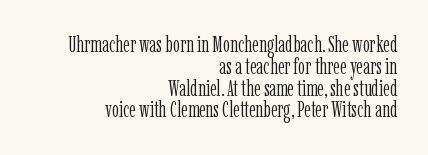
{"italic": "no", "bold": "no", "underline": "no", "align": "right", "line_spacing": "tight", "line_spacing_ratio": 0.99, "letter_spacing": "normal", "letter_spacing_em": 0.0, "glyph_px": 22}
